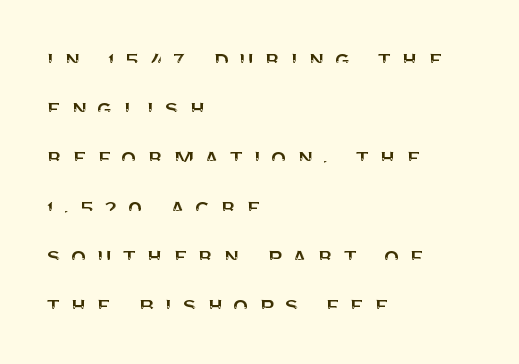
Q: Is the text italic (slanted)? A: No, it is upright.
Q: Is the text underlined? A: No.
Q: How is the paragraph aligned? A: Left-aligned.
Q: Is the spacing between letters normal or unusually wide? A: Unusually wide.
Q: Is the spacing between lines tight, normal or loose? A: Loose.
